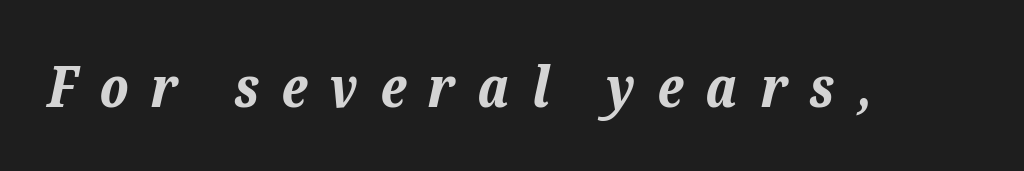
{"italic": "yes", "lean": "right", "slant_degrees": 12, "bold": "yes", "weight": "bold", "width": "normal", "stroke_contrast": "low", "x_height": "medium", "monospaced": "no", "underline": "no", "letter_spacing": "wide", "letter_spacing_em": 0.4, "glyph_px": 56}
